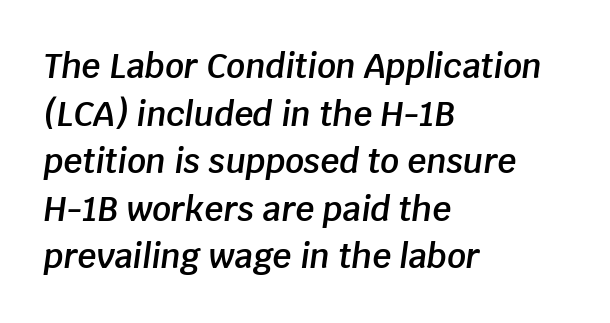
The lines in this sample share a left origin and differ only in where they stop. Slightly chunky letters — semibold, I'd say, not full bold. Nobody drew a line under any word here. Designer's note — italics engaged. This sample uses plain, unmodified letter spacing.
